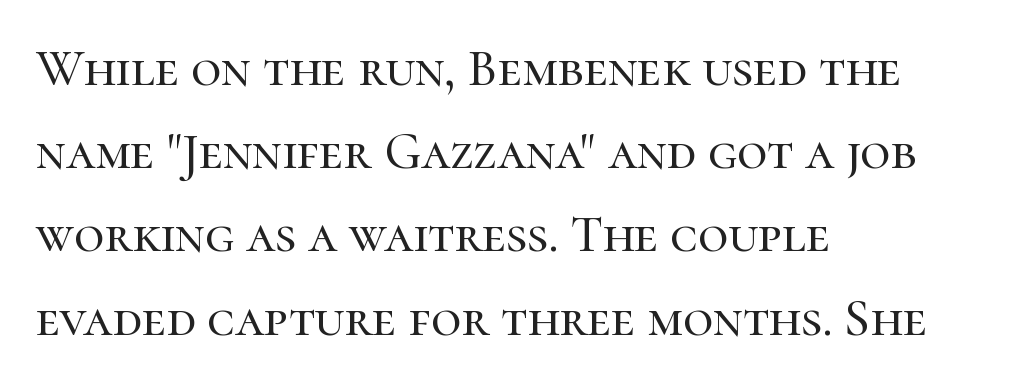
The image shows 52 px serif type, upright; set left-aligned, normal line spacing (1.6x), normal letter spacing, not underlined; high stroke contrast and a medium x-height.
